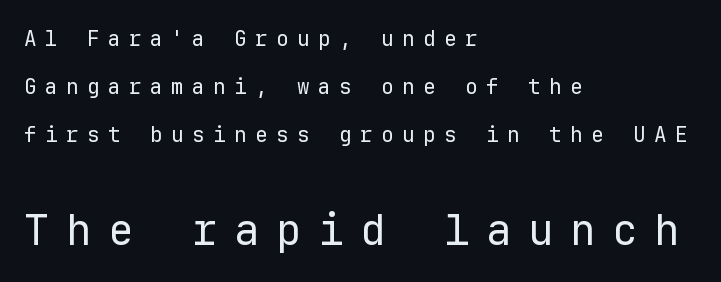
Words appear elongated and porous because spacing is wide. Examine the stroke ends and you'll find no serifs. Quick note: interline space is abundant. A bare baseline throughout the passage.
